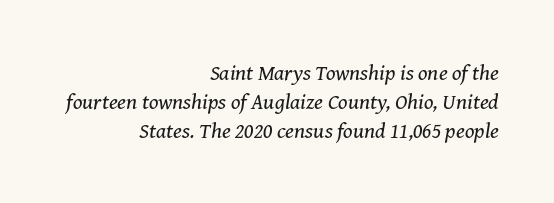
Q: Is the text bold? A: No.
Q: Is the text italic (slanted)? A: Yes, it leans right by about 8 degrees.
Q: Is the text underlined? A: No.
Q: How is the paragraph aligned? A: Right-aligned.
Q: Is the spacing between letters normal or unusually wide? A: Normal.
Q: Is the spacing between lines tight, normal or loose? A: Normal.
